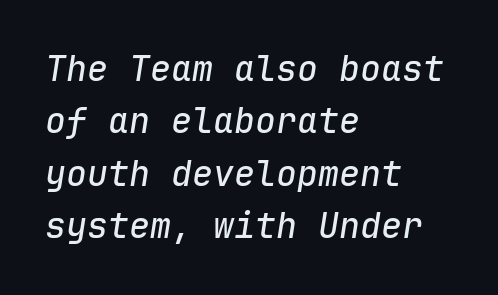
{"italic": "yes", "lean": "right", "slant_degrees": 9, "width": "normal", "stroke_contrast": "low", "x_height": "medium", "monospaced": "yes", "underline": "no", "align": "left", "line_spacing": "normal", "line_spacing_ratio": 1.5, "letter_spacing": "normal", "letter_spacing_em": 0.0, "glyph_px": 35}
